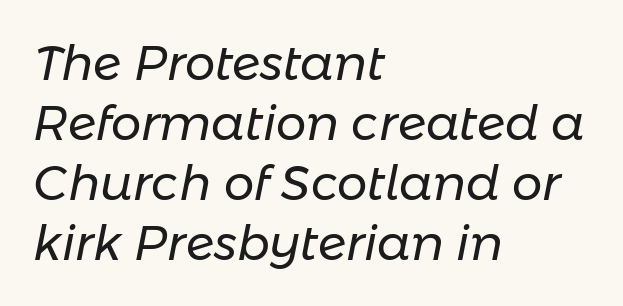
The designer left line spacing at the default. Words appear dense and cohesive because spacing is normal. Note the varied advance widths — an 'i' is clearly narrower than an 'm'. Teacher's note: observe the even left margin — that is flush-left alignment.
